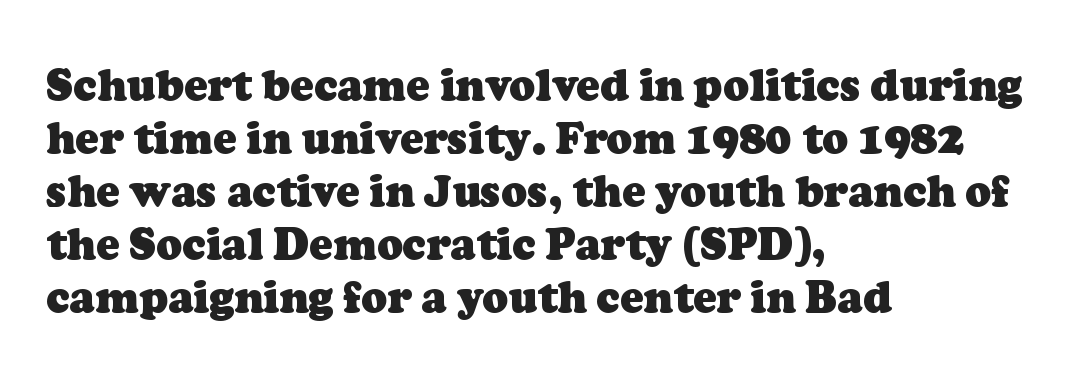
Q: Is the text bold? A: Yes.
Q: Is the typeface a serif or a sans-serif typeface? A: Serif.
Q: Is the text underlined? A: No.
Q: How is the paragraph aligned? A: Left-aligned.
Q: Is the spacing between letters normal or unusually wide? A: Normal.
Q: Width (condensed, normal, or wide)? A: Normal.
Q: Stroke contrast? A: Low.
Q: x-height? A: Medium.
Q: Monospaced? A: No.
